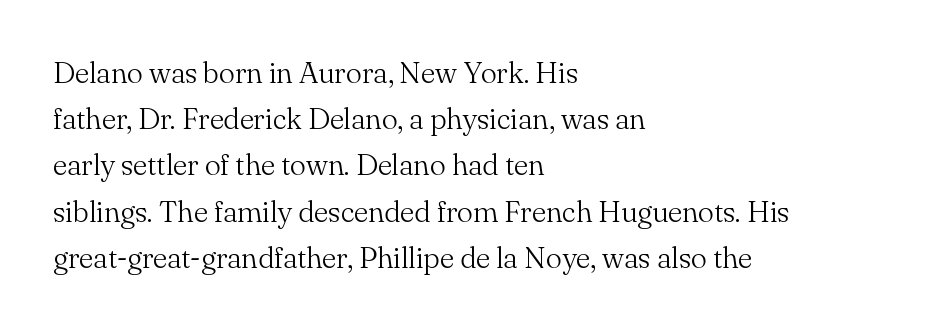
Q: Is the text bold? A: No.
Q: Is the text italic (slanted)? A: No, it is upright.
Q: Is the typeface a serif or a sans-serif typeface? A: Serif.
Q: Is the text underlined? A: No.
Q: How is the paragraph aligned? A: Left-aligned.
Q: Is the spacing between letters normal or unusually wide? A: Normal.
Q: Is the spacing between lines tight, normal or loose? A: Normal.
Q: Width (condensed, normal, or wide)? A: Normal.
Q: Stroke contrast? A: Medium.
Q: x-height? A: Small.
Q: Monospaced? A: No.
